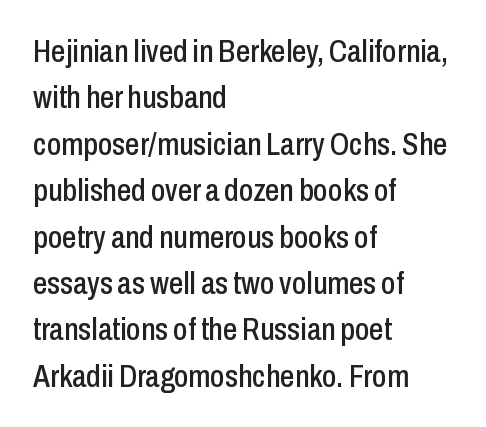
{"serif": "no", "italic": "no", "width": "condensed", "stroke_contrast": "low", "x_height": "medium", "monospaced": "no", "underline": "no", "align": "left", "line_spacing": "normal", "line_spacing_ratio": 1.45, "letter_spacing": "normal", "letter_spacing_em": 0.0, "glyph_px": 32}
